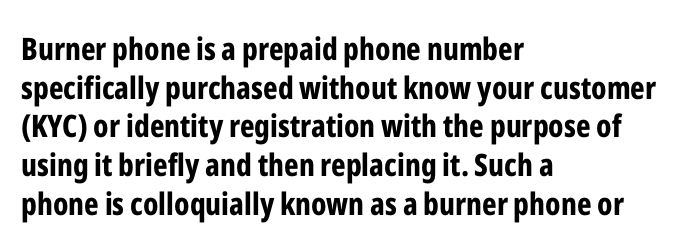
Q: Is the text bold? A: Yes.
Q: Is the text italic (slanted)? A: No, it is upright.
Q: Is the typeface a serif or a sans-serif typeface? A: Sans-serif.
Q: Is the text underlined? A: No.
Q: How is the paragraph aligned? A: Left-aligned.
Q: Is the spacing between letters normal or unusually wide? A: Normal.
Q: Is the spacing between lines tight, normal or loose? A: Normal.
Q: Width (condensed, normal, or wide)? A: Condensed.
Q: Stroke contrast? A: Low.
Q: x-height? A: Medium.
Q: Monospaced? A: No.
